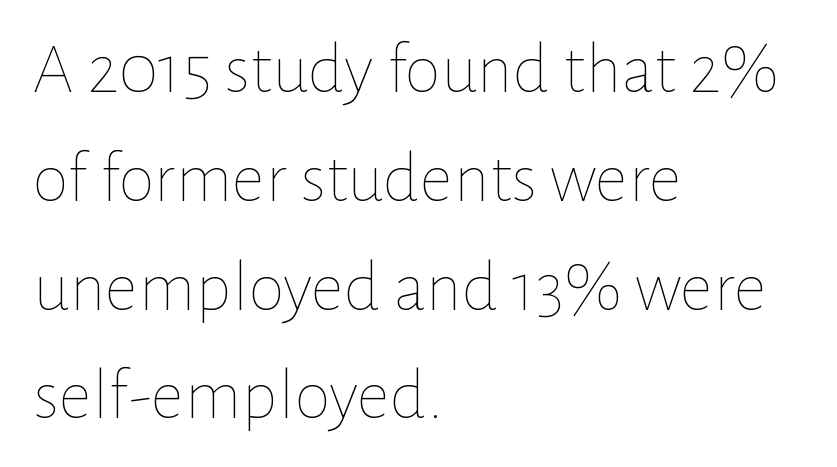
{"italic": "no", "bold": "no", "weight": "thin", "width": "normal", "stroke_contrast": "low", "x_height": "medium", "monospaced": "no", "underline": "no", "align": "left", "line_spacing": "normal", "line_spacing_ratio": 1.49, "letter_spacing": "normal", "letter_spacing_em": 0.0, "glyph_px": 73}
